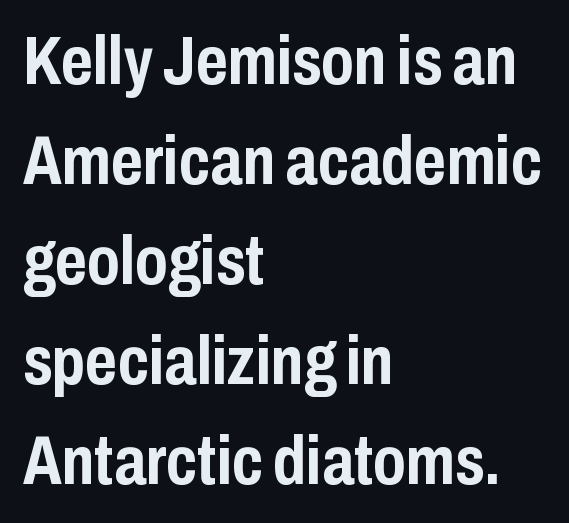
The image shows 69 px semibold, condensed sans-serif type, upright; set left-aligned, normal line spacing (1.45x), normal letter spacing, not underlined; low stroke contrast and a medium x-height.
